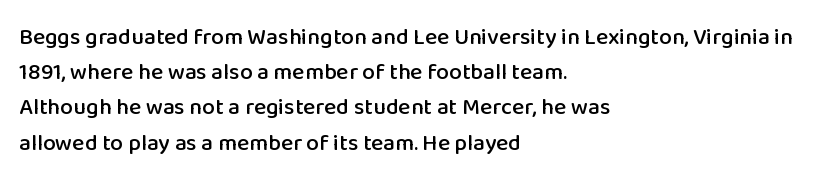
Q: Is the text italic (slanted)? A: No, it is upright.
Q: Is the text underlined? A: No.
Q: How is the paragraph aligned? A: Left-aligned.
Q: Is the spacing between letters normal or unusually wide? A: Normal.
Q: Is the spacing between lines tight, normal or loose? A: Normal.
